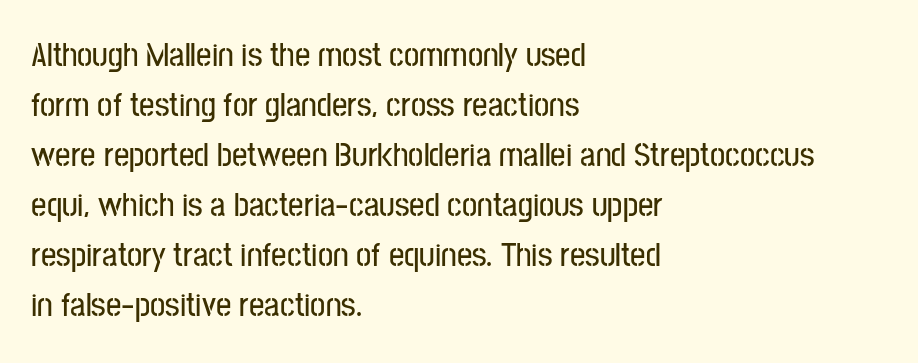
{"serif": "no", "italic": "no", "width": "condensed", "stroke_contrast": "low", "x_height": "medium", "monospaced": "no", "underline": "no", "align": "left", "line_spacing": "normal", "line_spacing_ratio": 1.47, "letter_spacing": "normal", "letter_spacing_em": 0.0, "glyph_px": 34}
